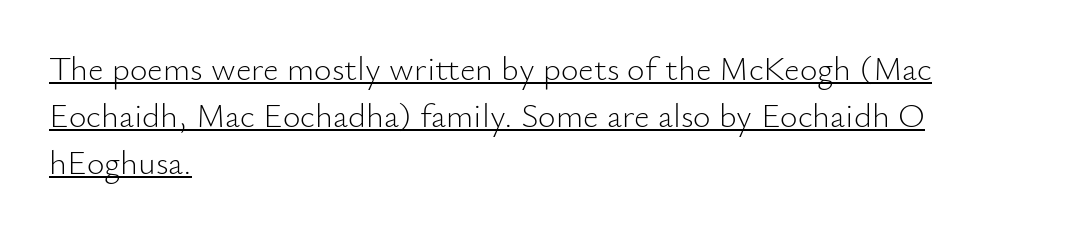
The type sits square on the baseline with zero lean. Normally led — the rows are evenly, conventionally spaced. Serif or sans? Sans — the stroke terminals are bare. If you drew a ruler down the left edge, every line would touch it. Underline: present. Spacing verdict: proportional, widths tailored to each character.
